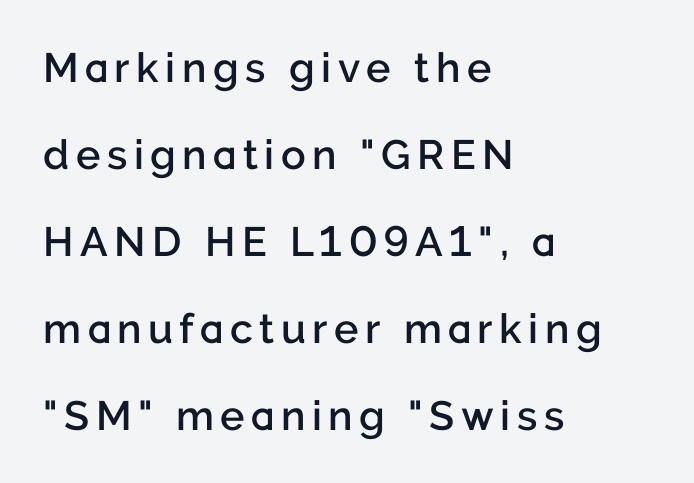
The image shows 41 px semibold sans-serif type, upright; set left-aligned, loose line spacing (2.12x), not underlined; low stroke contrast and a medium x-height.
